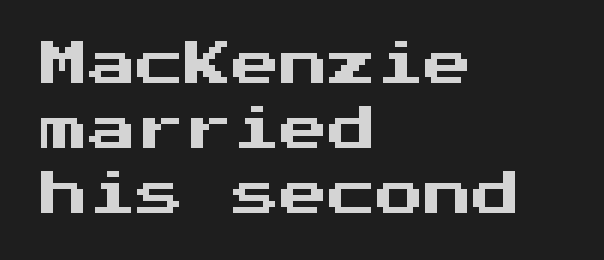
The image shows 48 px sans-serif type, upright; set left-aligned, normal line spacing (1.35x), normal letter spacing, not underlined; medium stroke contrast and a medium x-height.
